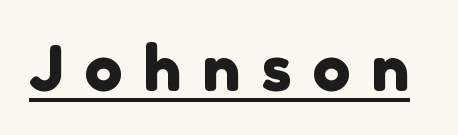
{"serif": "no", "width": "normal", "stroke_contrast": "low", "x_height": "medium", "monospaced": "no", "underline": "yes", "letter_spacing": "wide", "letter_spacing_em": 0.33, "glyph_px": 63}
